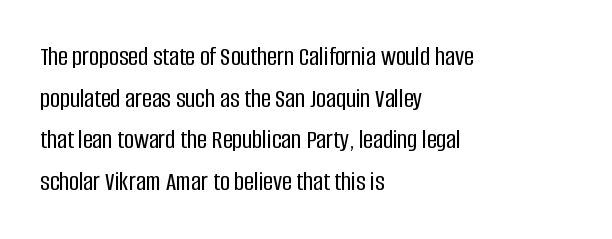
A typesetter would call this zero additional tracking. Line beginnings align vertically; line endings do not. The leading is moderate, giving the passage an even texture. No italicization has been applied; the sample stays upright. This rendering features lettering with no underline.
